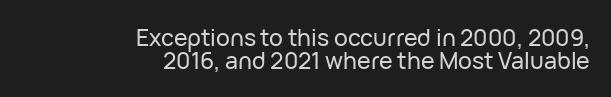
Q: Is the text italic (slanted)? A: No, it is upright.
Q: Is the text underlined? A: No.
Q: How is the paragraph aligned? A: Right-aligned.
Q: Is the spacing between letters normal or unusually wide? A: Normal.
Q: Is the spacing between lines tight, normal or loose? A: Tight.
